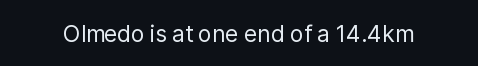
The type is set solid horizontally, with unmodified tracking. Words float on clear page, feet unadorned. A quiet, ordinary-to-light weight characterises the typeface. The type sits square on the baseline with zero lean.
